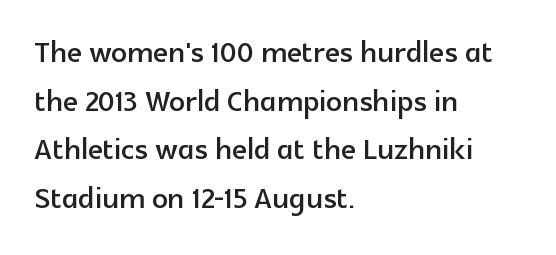
The image shows 39 px sans-serif type, upright; set left-aligned, normal line spacing (1.25x), normal letter spacing, not underlined; a medium x-height.
